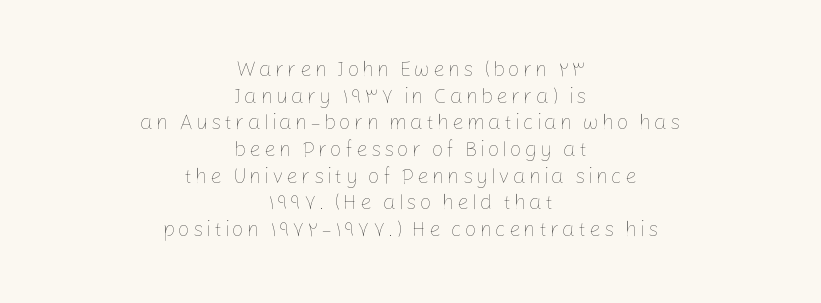
Q: Is the text bold? A: No.
Q: Is the text italic (slanted)? A: No, it is upright.
Q: Is the text underlined? A: No.
Q: How is the paragraph aligned? A: Centered.
Q: Is the spacing between lines tight, normal or loose? A: Normal.
